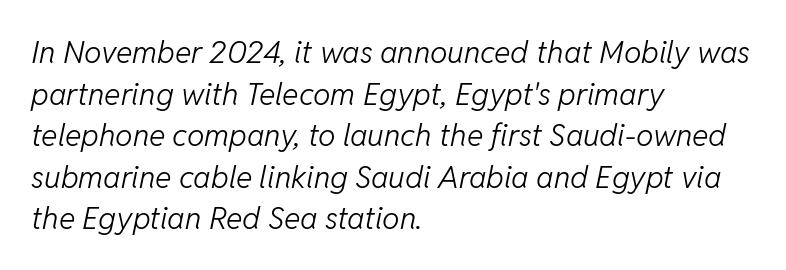
No heavy texture on the line: the type isn't bold. Yep, that's italic — everything's leaning. Spacing between characters is what you'd get straight out of the box. This sample has the flowing, uneven cadence of proportional lettering. The rag falls on the right side of this text block.
